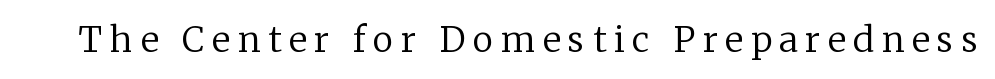
{"serif": "yes", "italic": "no", "bold": "no", "weight": "regular", "width": "normal", "stroke_contrast": "low", "x_height": "medium", "monospaced": "no", "underline": "no", "letter_spacing": "wide", "letter_spacing_em": 0.22, "glyph_px": 35}
